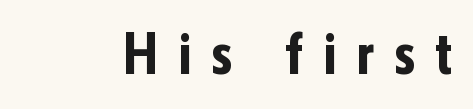
{"serif": "no", "italic": "no", "bold": "yes", "weight": "bold", "width": "condensed", "stroke_contrast": "low", "x_height": "medium", "monospaced": "no", "underline": "no", "letter_spacing": "wide", "letter_spacing_em": 0.33, "glyph_px": 58}
